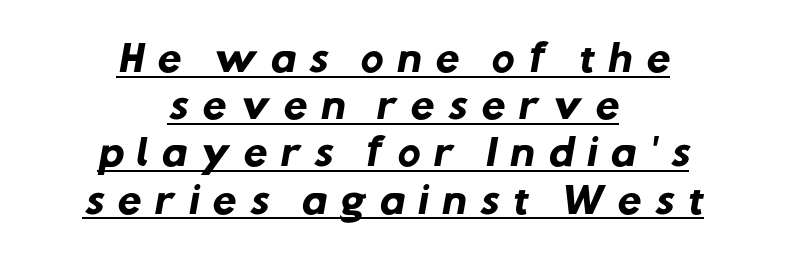
The image shows 35 px heavy sans-serif type; set centered, normal line spacing (1.35x), unusually wide letter spacing (+0.35 em), underlined; low stroke contrast and a medium x-height.
